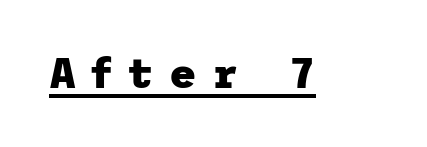
{"serif": "no", "italic": "no", "bold": "yes", "weight": "heavy", "width": "normal", "stroke_contrast": "low", "x_height": "medium", "underline": "yes", "letter_spacing": "wide", "letter_spacing_em": 0.35, "glyph_px": 42}
